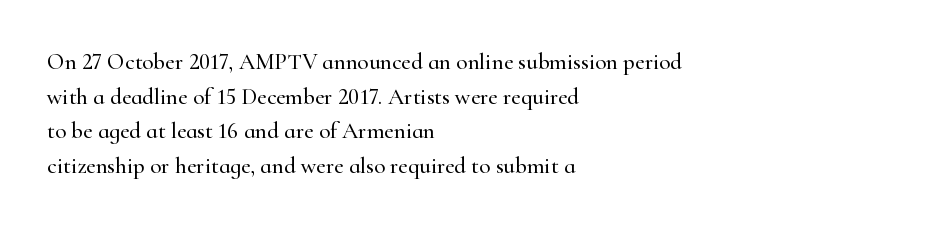
{"italic": "no", "underline": "no", "align": "left", "line_spacing": "normal", "line_spacing_ratio": 1.51, "letter_spacing": "normal", "letter_spacing_em": 0.0, "glyph_px": 23}
